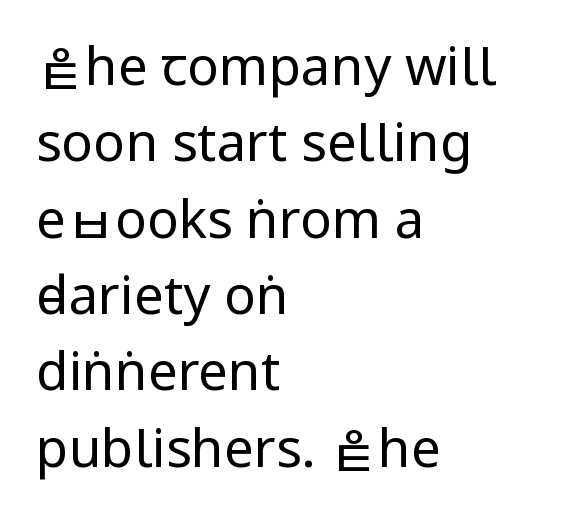
Here the designer chose a conventional face with non-uniform glyph widths. This rendering features lettering with no underline. Nobody touched the tracking dial on this one. Does the lettering tilt? It doesn't — this is upright.
